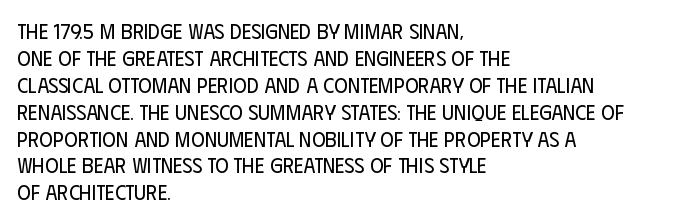
{"italic": "no", "bold": "no", "underline": "no", "align": "left", "line_spacing": "normal", "line_spacing_ratio": 1.28, "letter_spacing": "normal", "letter_spacing_em": 0.0, "glyph_px": 21}
